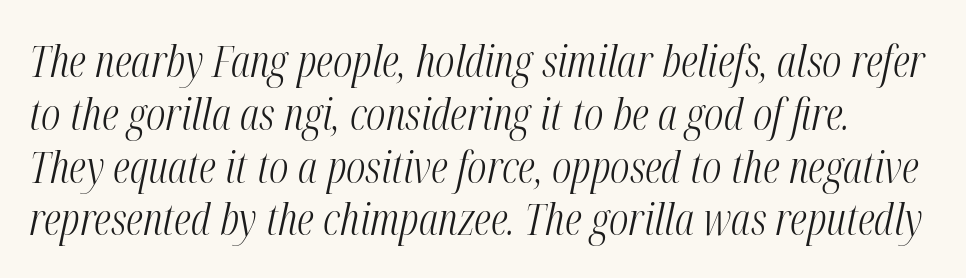
Do the characters align in a grid? No, the font is proportional. The baseline area is clear. Bold? No — there's no thickening of the strokes. Characters follow at the spacing the type designer built in. The passage shown leans; its letterforms are oblique.
